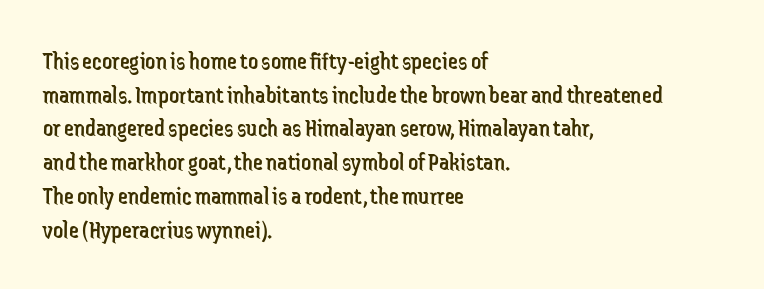
{"italic": "no", "bold": "no", "underline": "no", "align": "left", "line_spacing": "normal", "line_spacing_ratio": 1.35, "letter_spacing": "normal", "letter_spacing_em": 0.0, "glyph_px": 25}
